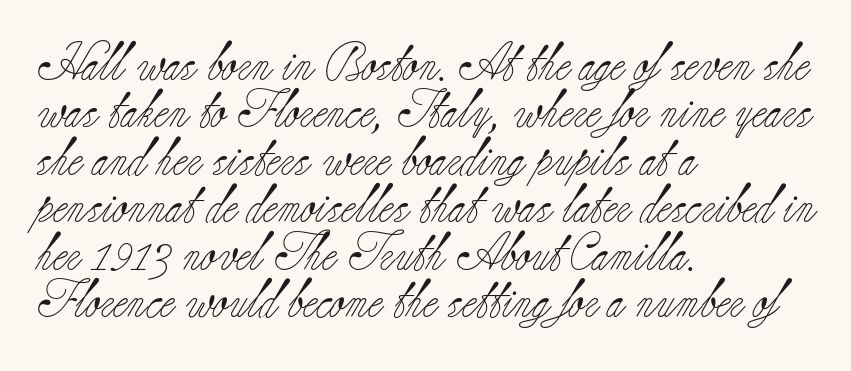
{"serif": "yes", "bold": "no", "weight": "light", "width": "normal", "stroke_contrast": "low", "x_height": "small", "monospaced": "no", "underline": "no", "align": "left", "line_spacing": "normal", "line_spacing_ratio": 1.25, "letter_spacing": "normal", "letter_spacing_em": 0.0, "glyph_px": 38}
